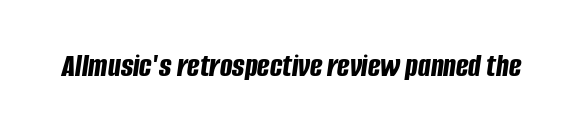
Q: Is the text bold? A: Yes.
Q: Is the text italic (slanted)? A: Yes, it leans right by about 8 degrees.
Q: Is the text underlined? A: No.
Q: Is the spacing between letters normal or unusually wide? A: Normal.
Q: Width (condensed, normal, or wide)? A: Condensed.
Q: Stroke contrast? A: Low.
Q: x-height? A: Large.
Q: Monospaced? A: No.
